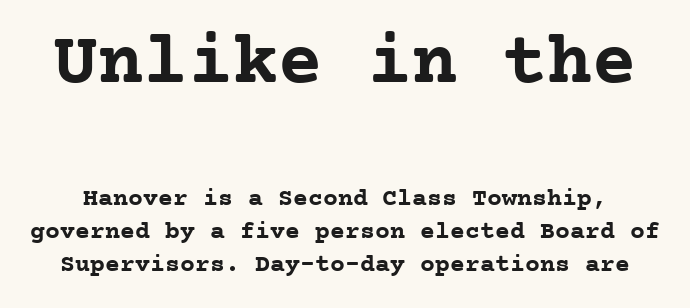
{"serif": "yes", "italic": "no", "bold": "yes", "weight": "semibold", "width": "normal", "stroke_contrast": "low", "x_height": "medium", "monospaced": "yes", "underline": "no", "line_spacing": "normal", "line_spacing_ratio": 1.31, "letter_spacing": "normal", "letter_spacing_em": 0.0, "larger_block": "first", "size_ratio": 3.0, "glyph_px": 75}
